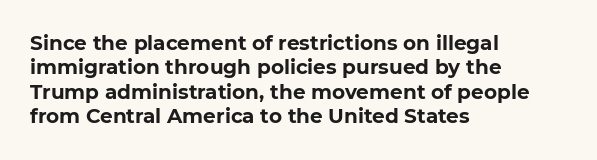
Q: Is the text bold? A: Yes.
Q: Is the text italic (slanted)? A: No, it is upright.
Q: Is the text underlined? A: No.
Q: How is the paragraph aligned? A: Left-aligned.
Q: Is the spacing between letters normal or unusually wide? A: Normal.
